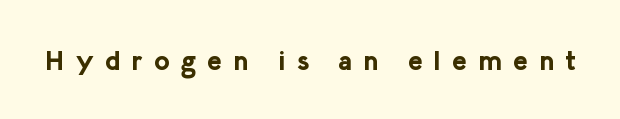
{"italic": "no", "bold": "yes", "underline": "no", "letter_spacing": "wide", "letter_spacing_em": 0.41, "glyph_px": 27}
